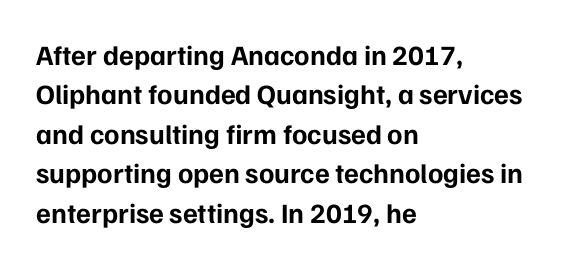
The image shows 28 px bold sans-serif type, upright; set left-aligned, normal line spacing (1.41x), normal letter spacing, not underlined; low stroke contrast and a medium x-height.
